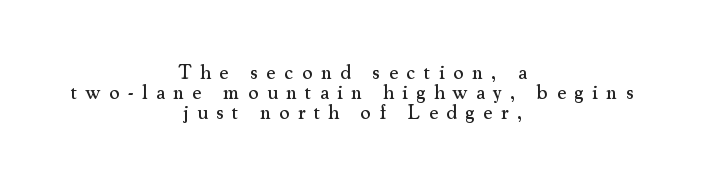
Q: Is the text italic (slanted)? A: No, it is upright.
Q: Is the text underlined? A: No.
Q: How is the paragraph aligned? A: Centered.
Q: Is the spacing between letters normal or unusually wide? A: Unusually wide.
Q: Is the spacing between lines tight, normal or loose? A: Tight.
